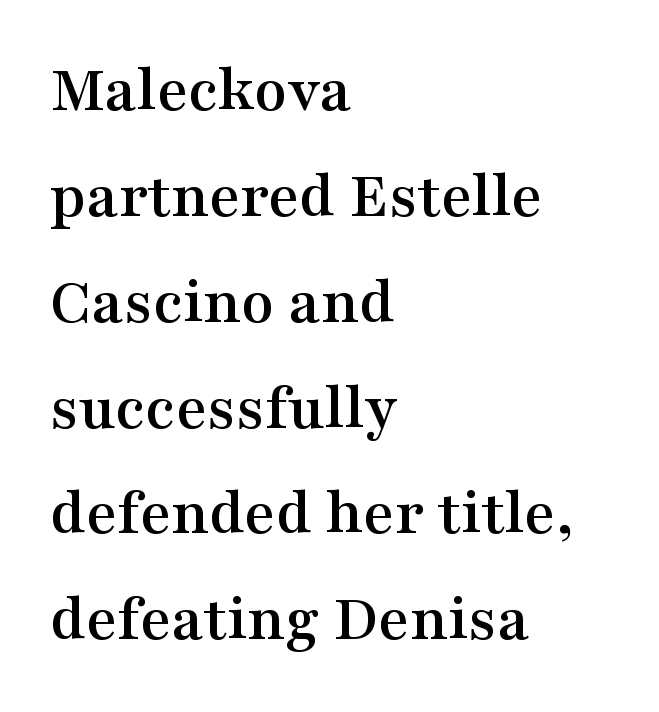
Q: Is the text italic (slanted)? A: No, it is upright.
Q: Is the typeface a serif or a sans-serif typeface? A: Serif.
Q: Is the text underlined? A: No.
Q: How is the paragraph aligned? A: Left-aligned.
Q: Is the spacing between letters normal or unusually wide? A: Normal.
Q: Is the spacing between lines tight, normal or loose? A: Normal.
Q: Width (condensed, normal, or wide)? A: Wide.
Q: Stroke contrast? A: Medium.
Q: x-height? A: Medium.
Q: Monospaced? A: No.
